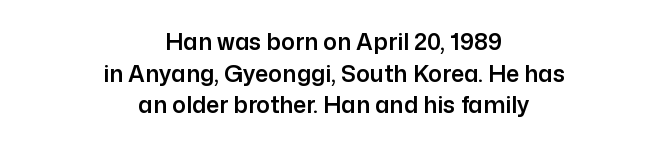
Q: Is the text italic (slanted)? A: No, it is upright.
Q: Is the text underlined? A: No.
Q: How is the paragraph aligned? A: Centered.
Q: Is the spacing between letters normal or unusually wide? A: Normal.
Q: Is the spacing between lines tight, normal or loose? A: Normal.
